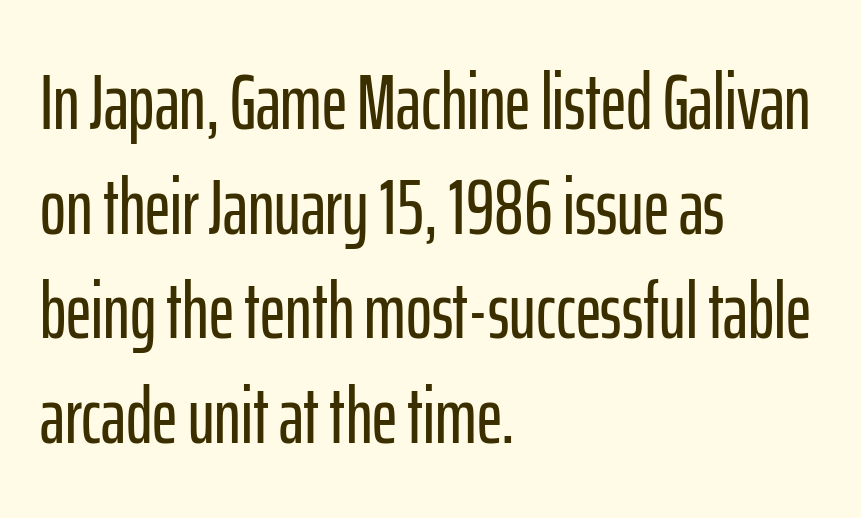
Q: Is the text italic (slanted)? A: No, it is upright.
Q: Is the typeface a serif or a sans-serif typeface? A: Sans-serif.
Q: Is the text underlined? A: No.
Q: How is the paragraph aligned? A: Left-aligned.
Q: Is the spacing between letters normal or unusually wide? A: Normal.
Q: Is the spacing between lines tight, normal or loose? A: Normal.
Q: Width (condensed, normal, or wide)? A: Condensed.
Q: Stroke contrast? A: Low.
Q: x-height? A: Medium.
Q: Monospaced? A: No.
